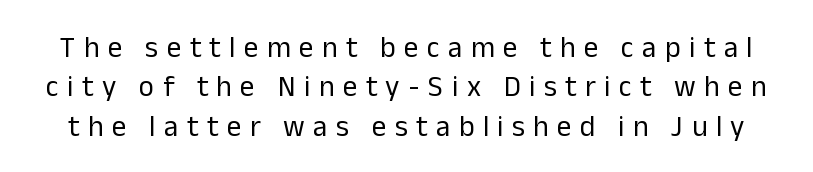
Q: Is the text bold? A: No.
Q: Is the text italic (slanted)? A: No, it is upright.
Q: Is the typeface a serif or a sans-serif typeface? A: Sans-serif.
Q: Is the text underlined? A: No.
Q: Is the spacing between letters normal or unusually wide? A: Unusually wide.
Q: Is the spacing between lines tight, normal or loose? A: Normal.
Q: Width (condensed, normal, or wide)? A: Normal.
Q: Stroke contrast? A: Low.
Q: x-height? A: Medium.
Q: Monospaced? A: No.
